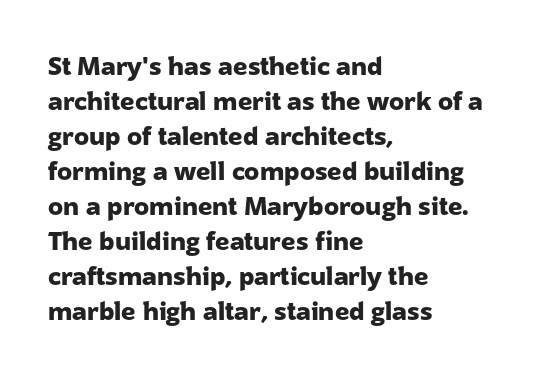
Q: Is the text bold? A: Yes.
Q: Is the text italic (slanted)? A: No, it is upright.
Q: Is the text underlined? A: No.
Q: How is the paragraph aligned? A: Left-aligned.
Q: Is the spacing between letters normal or unusually wide? A: Normal.
Q: Is the spacing between lines tight, normal or loose? A: Normal.
